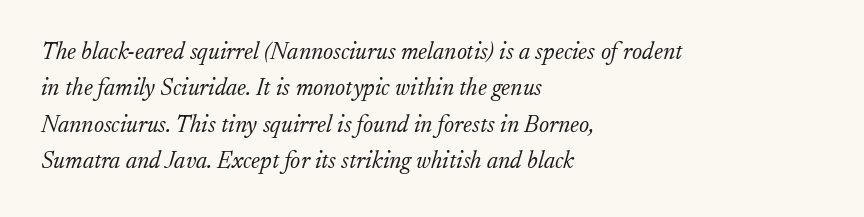
The image shows 24 px text type, italic (leaning right); set left-aligned, normal line spacing (1.52x), normal letter spacing, not underlined.
